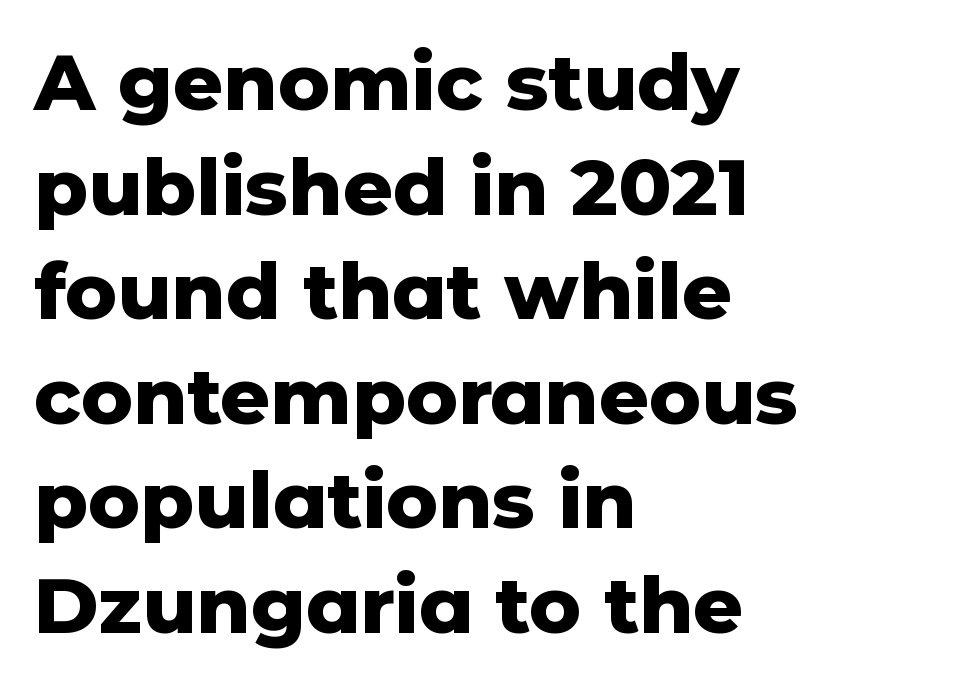
{"serif": "no", "italic": "no", "bold": "yes", "weight": "heavy", "width": "normal", "stroke_contrast": "low", "x_height": "medium", "monospaced": "no", "underline": "no", "align": "left", "line_spacing": "normal", "line_spacing_ratio": 1.34, "letter_spacing": "normal", "letter_spacing_em": 0.0, "glyph_px": 78}
